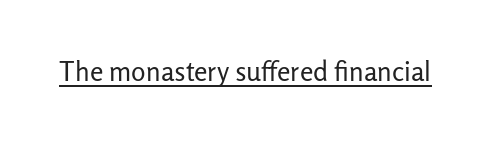
Vertical stems look standard width or narrower in stroke. This sample carries an underscore along the baseline area. Notice how the stems are strictly vertical — no italics here. Spacing between characters is what you'd get straight out of the box.
